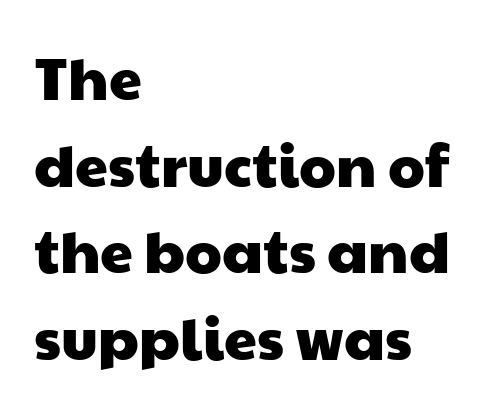
The image shows 59 px wide sans-serif type; set left-aligned, normal line spacing (1.47x), normal letter spacing, not underlined; low stroke contrast and a medium x-height.
